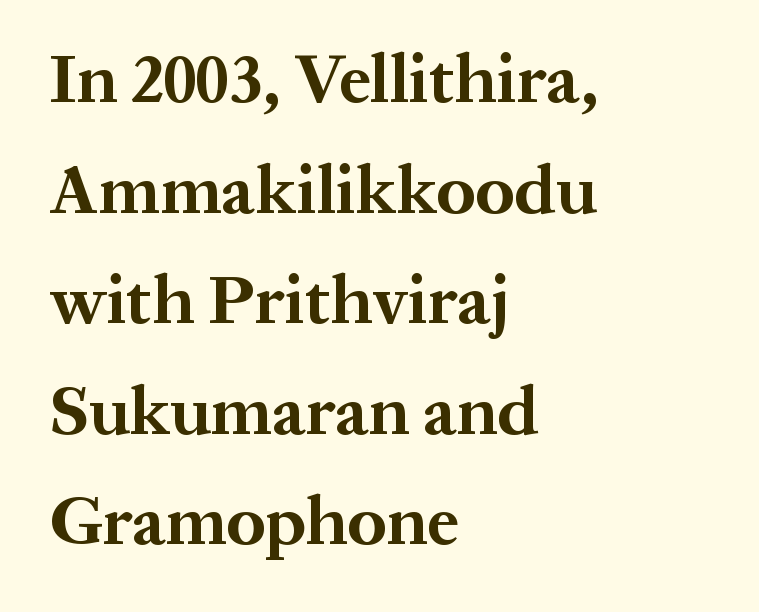
{"serif": "yes", "italic": "no", "bold": "yes", "weight": "bold", "width": "normal", "stroke_contrast": "medium", "x_height": "medium", "monospaced": "no", "underline": "no", "align": "left", "line_spacing": "normal", "line_spacing_ratio": 1.58, "letter_spacing": "normal", "letter_spacing_em": 0.0, "glyph_px": 70}
